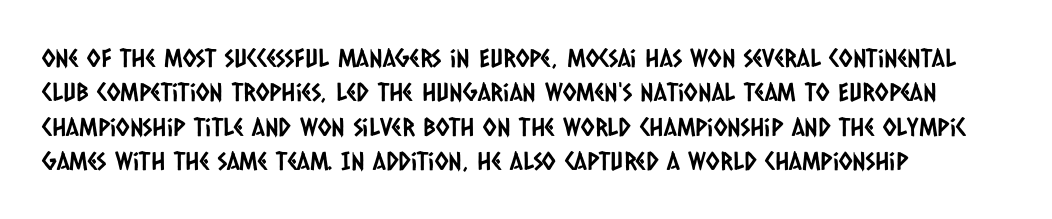
This rendering uses left alignment, leaving the right contour irregular. The strip under each line holds only bare page. Is there much room between lines? A standard amount, neither cramped nor airy. Tracking value appears to be zero — textbook default spacing.
